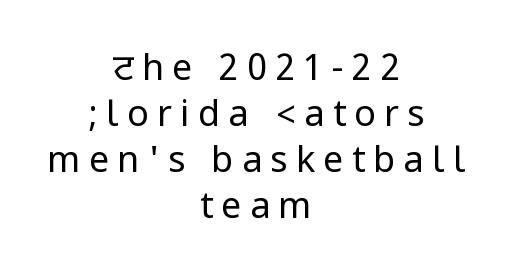
Q: Is the text bold? A: No.
Q: Is the text italic (slanted)? A: No, it is upright.
Q: Is the typeface a serif or a sans-serif typeface? A: Sans-serif.
Q: Is the text underlined? A: No.
Q: How is the paragraph aligned? A: Centered.
Q: Is the spacing between letters normal or unusually wide? A: Unusually wide.
Q: Is the spacing between lines tight, normal or loose? A: Normal.
Q: Width (condensed, normal, or wide)? A: Condensed.
Q: Stroke contrast? A: Low.
